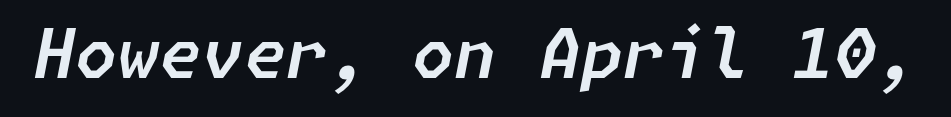
Glyph-to-glyph distance matches everyday printed text. You can tell it's italic because the verticals aren't actually vertical. Bare-footed words on every line.
